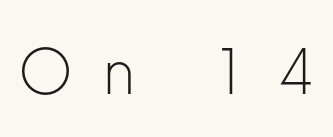
{"serif": "no", "italic": "no", "bold": "no", "weight": "thin", "width": "normal", "stroke_contrast": "low", "x_height": "medium", "monospaced": "no", "underline": "no", "letter_spacing": "wide", "letter_spacing_em": 0.35, "glyph_px": 77}
